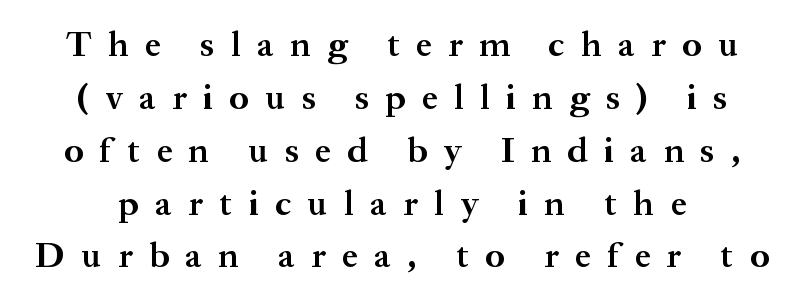
The letters stand upright; this is a roman face. Note: serifs present on the glyphs. Letter spacing: wide. Check under the words: just untouched page. The strokes are fattened all the way to bold. Regular leading.
